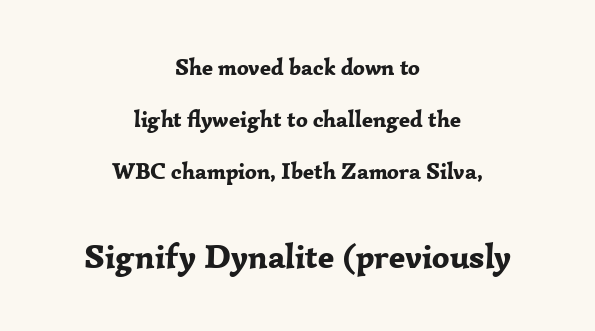
{"serif": "yes", "italic": "no", "bold": "yes", "weight": "bold", "width": "normal", "stroke_contrast": "low", "x_height": "medium", "monospaced": "no", "underline": "no", "align": "center", "line_spacing": "loose", "line_spacing_ratio": 2.26, "letter_spacing": "normal", "letter_spacing_em": 0.0, "larger_block": "second", "size_ratio": 1.48, "glyph_px": 34}
